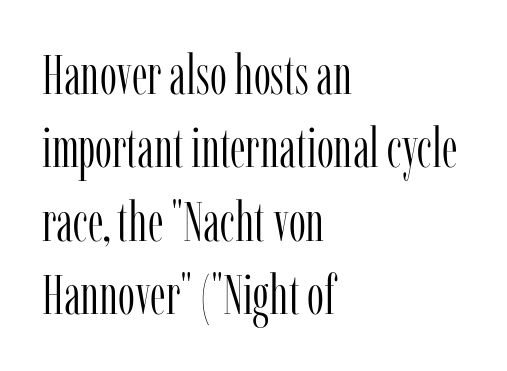
{"serif": "yes", "italic": "no", "bold": "no", "weight": "light", "width": "condensed", "stroke_contrast": "low", "x_height": "medium", "monospaced": "no", "underline": "no", "align": "left", "line_spacing": "normal", "line_spacing_ratio": 1.36, "letter_spacing": "normal", "letter_spacing_em": 0.0, "glyph_px": 54}
